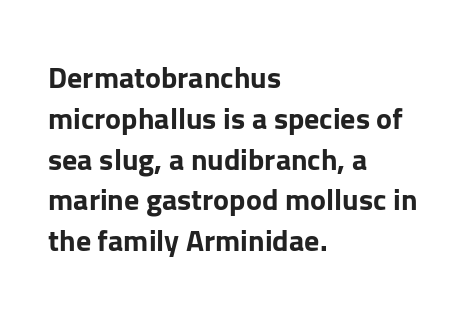
Q: Is the text bold? A: Yes.
Q: Is the text italic (slanted)? A: No, it is upright.
Q: Is the typeface a serif or a sans-serif typeface? A: Sans-serif.
Q: Is the text underlined? A: No.
Q: How is the paragraph aligned? A: Left-aligned.
Q: Is the spacing between letters normal or unusually wide? A: Normal.
Q: Is the spacing between lines tight, normal or loose? A: Normal.
Q: Width (condensed, normal, or wide)? A: Normal.
Q: Stroke contrast? A: Low.
Q: x-height? A: Medium.
Q: Monospaced? A: No.
